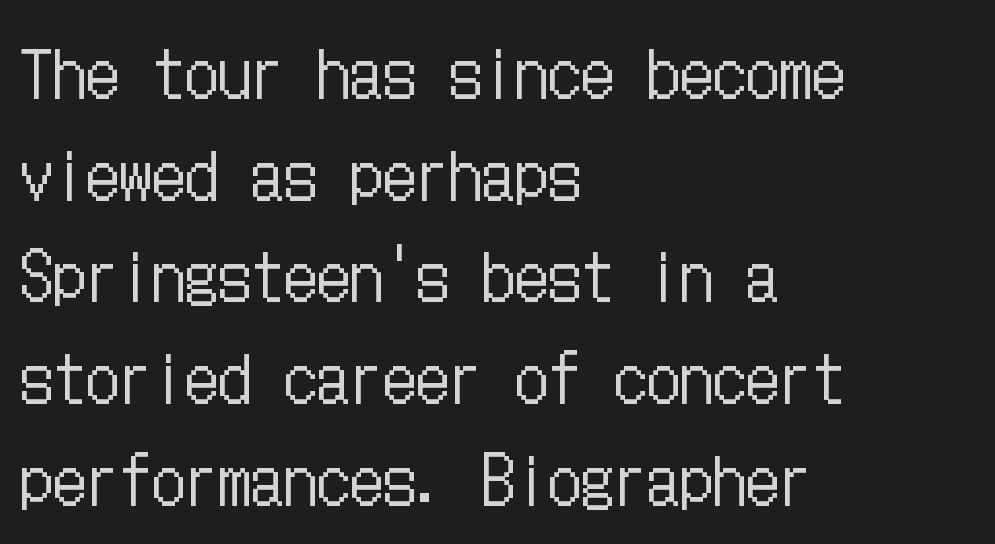
The image shows 66 px regular-weight, condensed type, upright; set left-aligned, normal line spacing (1.54x), normal letter spacing, not underlined; low stroke contrast and a medium x-height.
